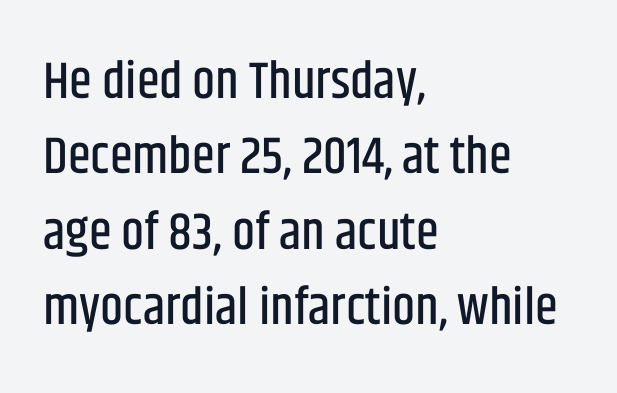
Q: Is the text italic (slanted)? A: No, it is upright.
Q: Is the typeface a serif or a sans-serif typeface? A: Sans-serif.
Q: Is the text underlined? A: No.
Q: How is the paragraph aligned? A: Left-aligned.
Q: Is the spacing between letters normal or unusually wide? A: Normal.
Q: Is the spacing between lines tight, normal or loose? A: Normal.
Q: Width (condensed, normal, or wide)? A: Condensed.
Q: Stroke contrast? A: Low.
Q: x-height? A: Large.
Q: Monospaced? A: No.
